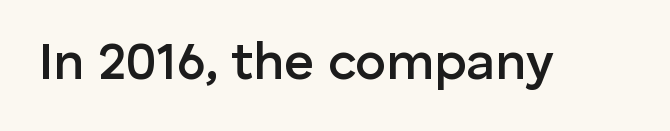
{"serif": "no", "italic": "no", "bold": "semi", "weight": "semibold", "width": "normal", "stroke_contrast": "low", "x_height": "medium", "monospaced": "no", "underline": "no", "letter_spacing": "normal", "letter_spacing_em": 0.0, "glyph_px": 52}
